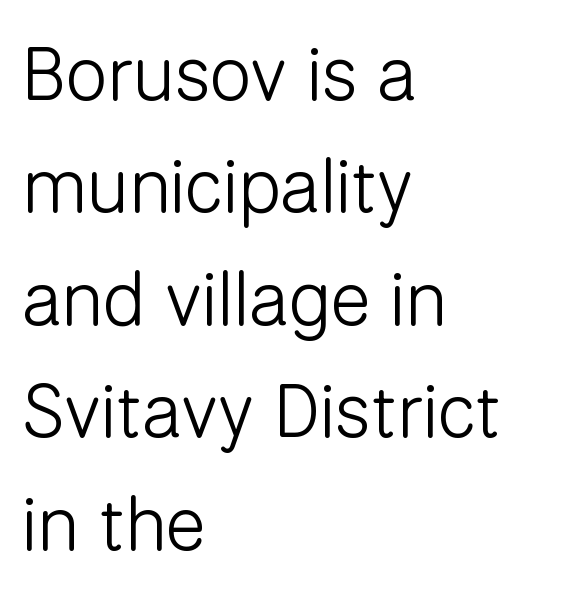
The image shows 75 px light sans-serif type, upright; set left-aligned, normal line spacing (1.5x), normal letter spacing, not underlined; low stroke contrast and a medium x-height.
